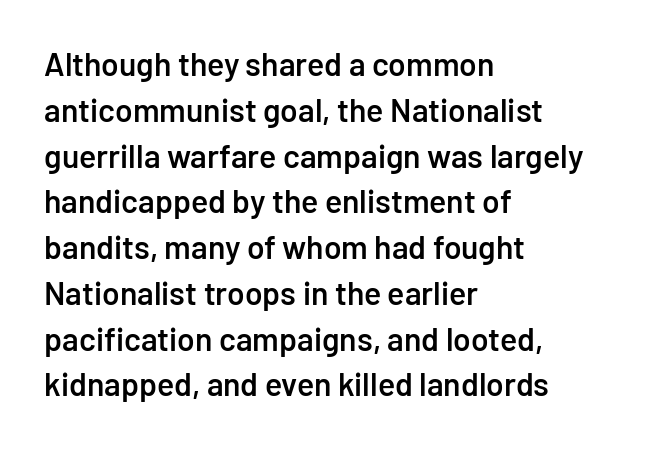
{"serif": "no", "italic": "no", "bold": "semi", "weight": "semibold", "width": "normal", "stroke_contrast": "low", "x_height": "medium", "monospaced": "no", "underline": "no", "align": "left", "line_spacing": "normal", "line_spacing_ratio": 1.43, "letter_spacing": "normal", "letter_spacing_em": 0.0, "glyph_px": 32}
